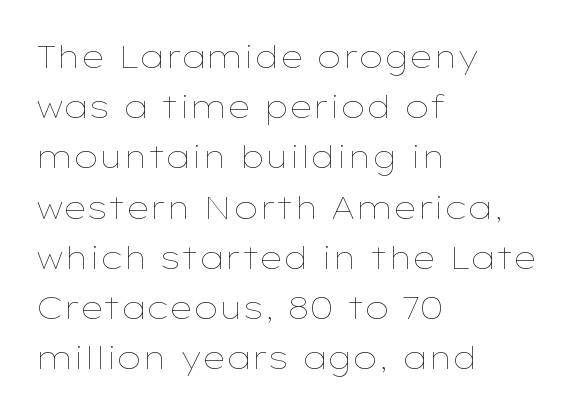
The specimen reads as upright at a glance. Proportional: the letters do not fall into vertical columns. The vertical gap from one line to the next is medium. A quiet, ordinary-to-light weight characterises the typeface.
